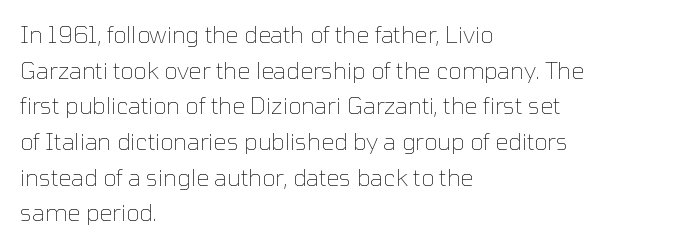
Baseline-to-baseline distance is the conventional proportion of letter height. The passage is arranged the way most books set body copy — flush left. The glyphs are unaccompanied by any horizontal stroke below them. The gaps between neighbouring characters are ordinary and unremarkable.
